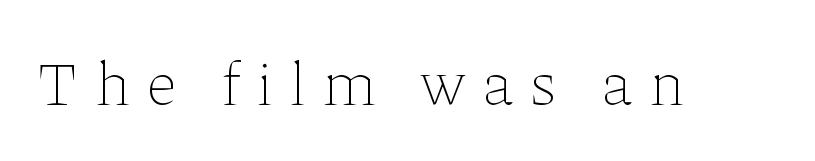
The image shows 62 px thin type, upright; set unusually wide letter spacing (+0.28 em), not underlined; low stroke contrast and a medium x-height.
